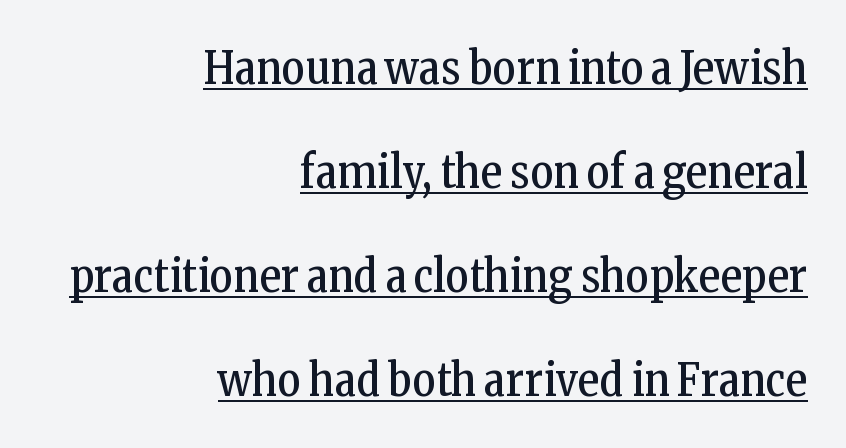
{"serif": "yes", "italic": "no", "bold": "no", "weight": "regular", "width": "condensed", "stroke_contrast": "low", "x_height": "medium", "monospaced": "no", "underline": "yes", "align": "right", "line_spacing": "loose", "line_spacing_ratio": 2.31, "letter_spacing": "normal", "letter_spacing_em": 0.0, "glyph_px": 45}
